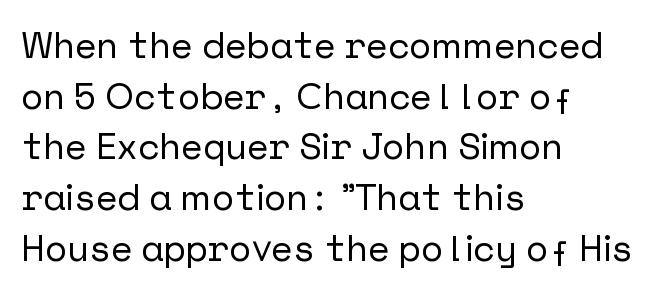
{"serif": "no", "italic": "no", "width": "normal", "stroke_contrast": "low", "x_height": "medium", "underline": "no", "align": "left", "line_spacing": "normal", "line_spacing_ratio": 1.37, "letter_spacing": "normal", "letter_spacing_em": 0.0, "glyph_px": 37}
